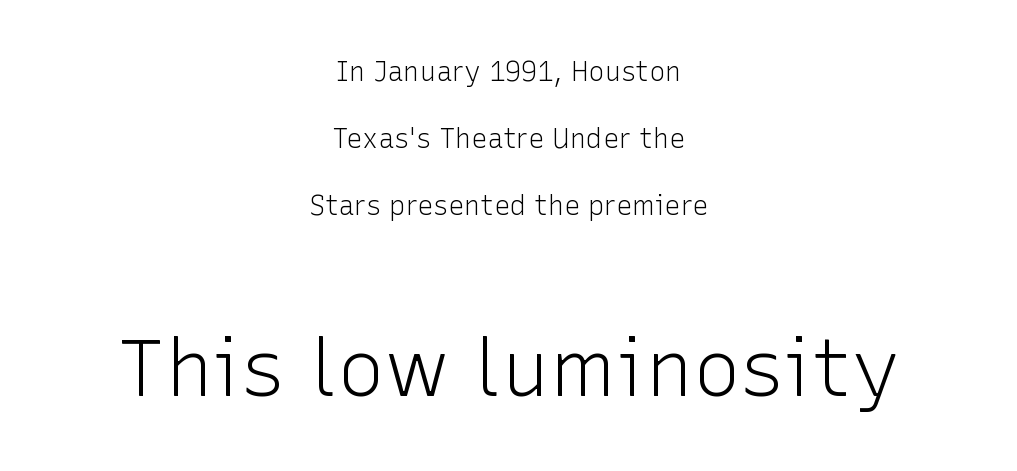
The weight would be labelled regular, book, light, or lighter still. Italic: no, the glyphs are upright roman. Every row of glyphs is offset so its center matches the block's center. Letter spacing: default.
